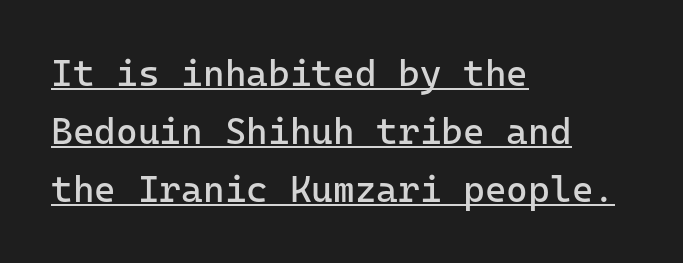
Q: Is the text bold? A: No.
Q: Is the text italic (slanted)? A: No, it is upright.
Q: Is the typeface a serif or a sans-serif typeface? A: Sans-serif.
Q: Is the text underlined? A: Yes.
Q: How is the paragraph aligned? A: Left-aligned.
Q: Is the spacing between letters normal or unusually wide? A: Normal.
Q: Is the spacing between lines tight, normal or loose? A: Normal.
Q: Width (condensed, normal, or wide)? A: Normal.
Q: Stroke contrast? A: Low.
Q: x-height? A: Medium.
Q: Monospaced? A: Yes.
